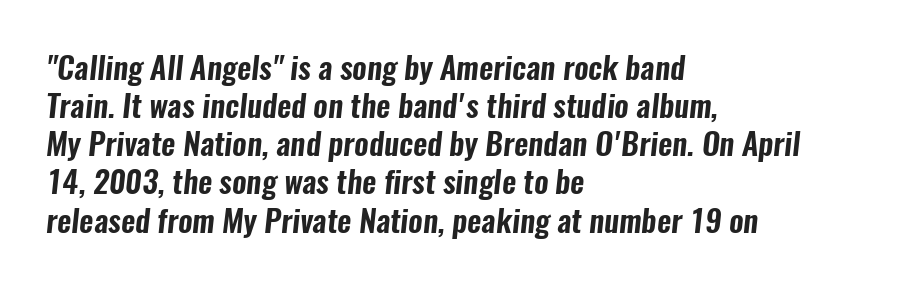
{"serif": "no", "width": "condensed", "stroke_contrast": "low", "x_height": "medium", "monospaced": "no", "underline": "no", "align": "left", "line_spacing_ratio": 1.23, "letter_spacing": "normal", "letter_spacing_em": 0.0, "glyph_px": 31}
